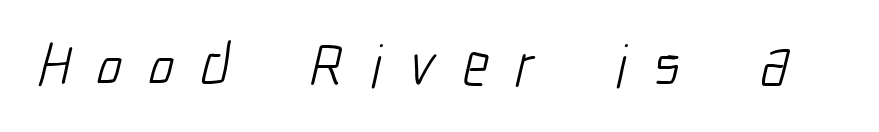
Q: Is the text bold? A: No.
Q: Is the typeface a serif or a sans-serif typeface? A: Sans-serif.
Q: Is the text underlined? A: No.
Q: Is the spacing between letters normal or unusually wide? A: Unusually wide.
Q: Width (condensed, normal, or wide)? A: Condensed.
Q: Stroke contrast? A: Low.
Q: x-height? A: Medium.
Q: Monospaced? A: No.
